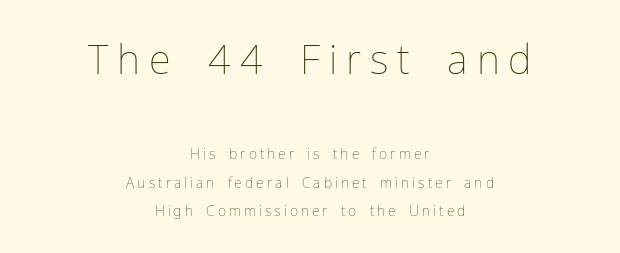
The image shows 40 px thin type, upright; set centered, loose line spacing (2.03x), unusually wide letter spacing (+0.22 em), not underlined; the first (top) block is 2.86x larger; low stroke contrast and a medium x-height.
